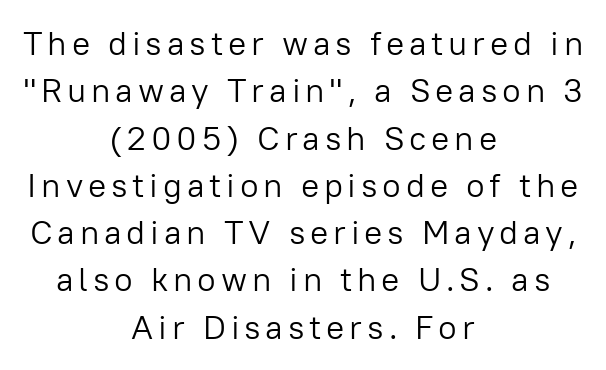
The image shows 34 px light sans-serif type, upright; set centered, normal line spacing (1.39x), not underlined; low stroke contrast and a medium x-height.
